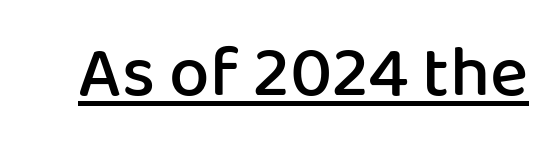
The image shows 72 px semibold sans-serif type, upright; set normal letter spacing, underlined; low stroke contrast and a medium x-height.
